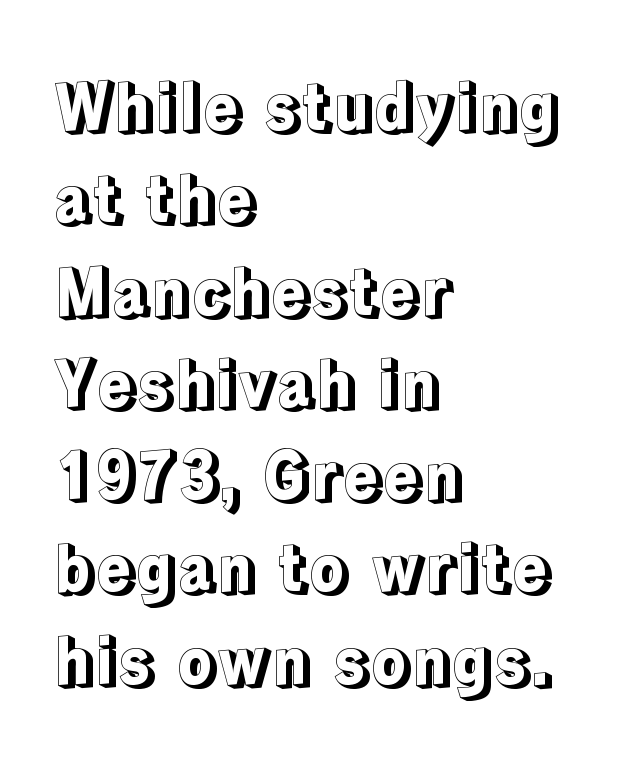
The letters stand straight up with perfectly vertical stems. Looks like regular typesetting: each glyph gets only the width it needs. The passage is arranged the way most books set body copy — flush left. Honestly, the letter spacing is just normal — you wouldn't notice it.
